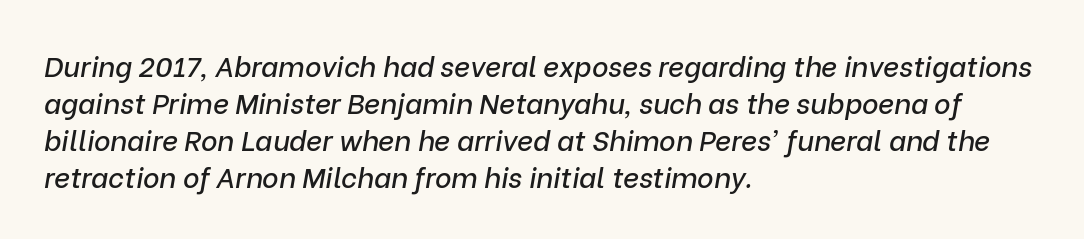
The image shows 28 px text type, italic (leaning right); set left-aligned, normal line spacing (1.32x), normal letter spacing, not underlined; low stroke contrast and a medium x-height.
